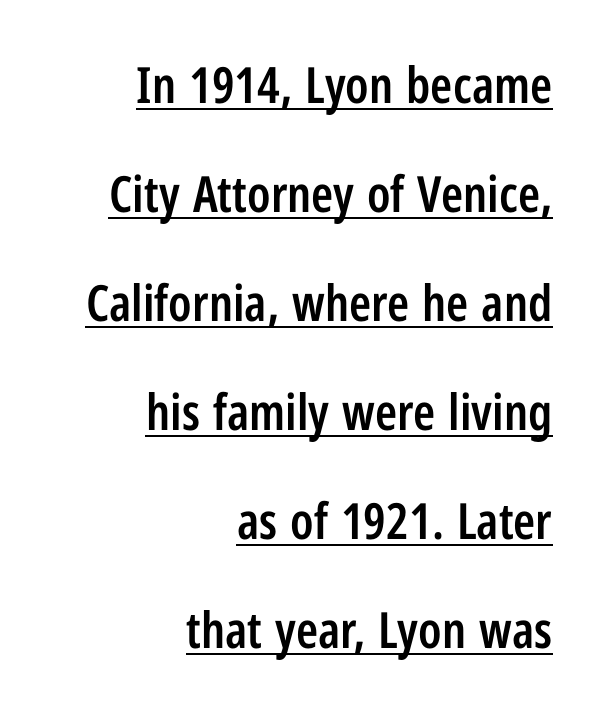
Q: Is the text bold? A: Semi-bold.
Q: Is the text italic (slanted)? A: No, it is upright.
Q: Is the typeface a serif or a sans-serif typeface? A: Sans-serif.
Q: Is the text underlined? A: Yes.
Q: How is the paragraph aligned? A: Right-aligned.
Q: Is the spacing between letters normal or unusually wide? A: Normal.
Q: Is the spacing between lines tight, normal or loose? A: Loose.
Q: Width (condensed, normal, or wide)? A: Condensed.
Q: Stroke contrast? A: Low.
Q: x-height? A: Medium.
Q: Monospaced? A: No.
